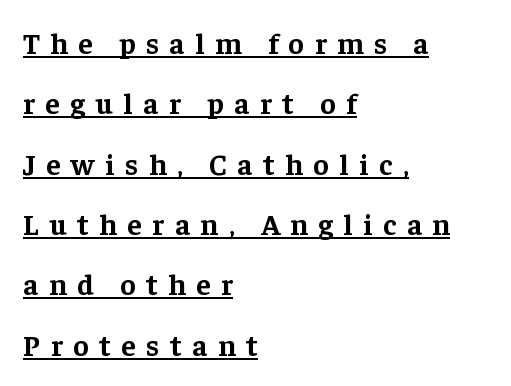
Q: Is the text bold? A: Yes.
Q: Is the text italic (slanted)? A: No, it is upright.
Q: Is the typeface a serif or a sans-serif typeface? A: Serif.
Q: Is the text underlined? A: Yes.
Q: How is the paragraph aligned? A: Left-aligned.
Q: Is the spacing between letters normal or unusually wide? A: Unusually wide.
Q: Is the spacing between lines tight, normal or loose? A: Loose.
Q: Width (condensed, normal, or wide)? A: Normal.
Q: Stroke contrast? A: Low.
Q: x-height? A: Medium.
Q: Monospaced? A: No.
